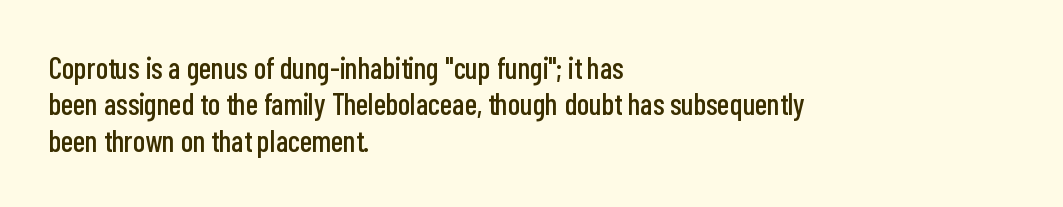
This rendering uses left alignment, leaving the right contour irregular. A roman cut, with each character standing at attention. Just letters on the line, the space beneath them empty. Is this a sans? Yes — the strokes have no serifs. Here the designer chose a conventional face with non-uniform glyph widths.
